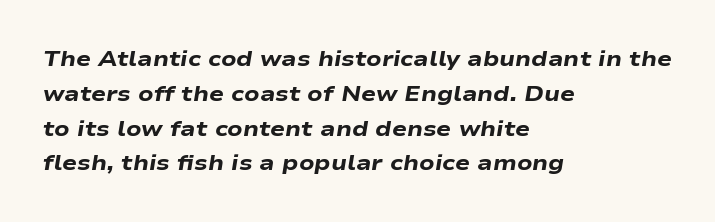
Q: Is the text bold? A: Yes.
Q: Is the text italic (slanted)? A: Yes, it leans right by about 9 degrees.
Q: Is the text underlined? A: No.
Q: How is the paragraph aligned? A: Left-aligned.
Q: Is the spacing between letters normal or unusually wide? A: Normal.
Q: Is the spacing between lines tight, normal or loose? A: Normal.
